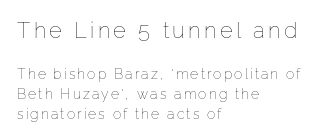
Baseline-to-baseline distance is the conventional proportion of letter height. Has an underline been added? It has not. Horizontally, the lines are justified to the leading edge only. The block sitting higher on the canvas is the one with enlarged characters. Weight: regular or lighter.
